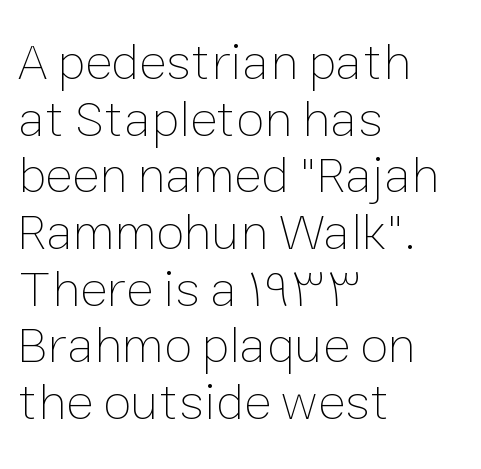
The rendering uses natural spacing where letterforms have individual widths. Every row of glyphs begins at an identical x-position on the left. Compared with typical body copy, the letter spacing here is the same. Nope, not italic — everything's standing straight.
